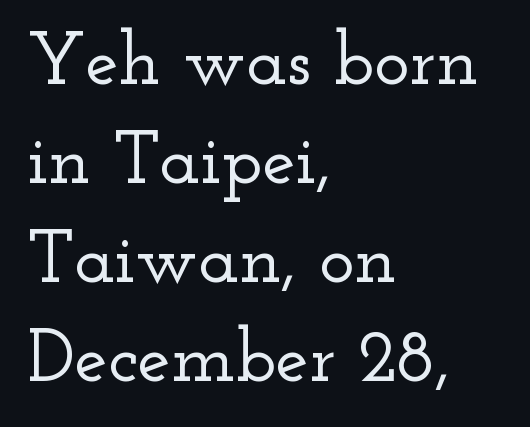
The image shows 75 px wide serif type, upright; set left-aligned, normal line spacing (1.32x), normal letter spacing, not underlined; low stroke contrast and a small x-height.
